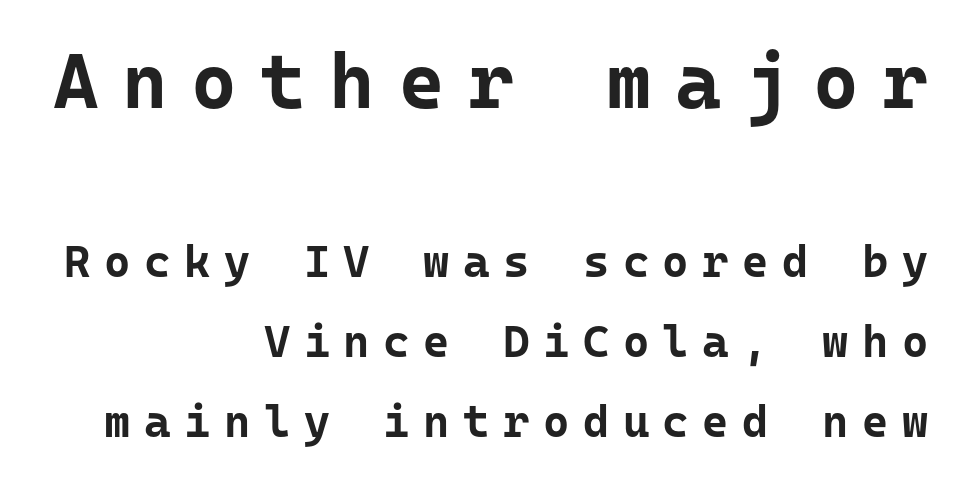
Q: Is the text bold? A: Yes.
Q: Is the text italic (slanted)? A: No, it is upright.
Q: Is the typeface a serif or a sans-serif typeface? A: Sans-serif.
Q: Is the text underlined? A: No.
Q: How is the paragraph aligned? A: Right-aligned.
Q: Is the spacing between letters normal or unusually wide? A: Unusually wide.
Q: Which block of text is set in a larger size, the first (top) or the second (bottom)? A: The first (top) one.
Q: Width (condensed, normal, or wide)? A: Normal.
Q: Stroke contrast? A: Low.
Q: x-height? A: Medium.
Q: Monospaced? A: Yes.
